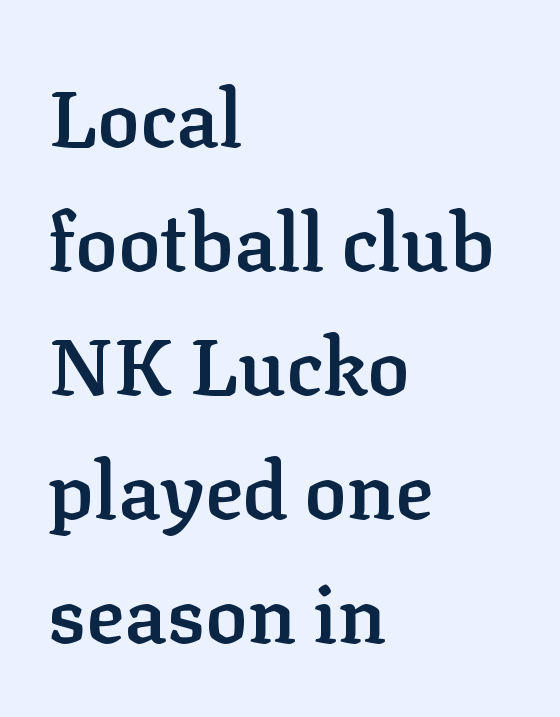
Q: Is the text bold? A: Semi-bold.
Q: Is the text italic (slanted)? A: No, it is upright.
Q: Is the typeface a serif or a sans-serif typeface? A: Serif.
Q: Is the text underlined? A: No.
Q: How is the paragraph aligned? A: Left-aligned.
Q: Is the spacing between letters normal or unusually wide? A: Normal.
Q: Is the spacing between lines tight, normal or loose? A: Normal.
Q: Width (condensed, normal, or wide)? A: Normal.
Q: Stroke contrast? A: Low.
Q: x-height? A: Medium.
Q: Monospaced? A: No.
